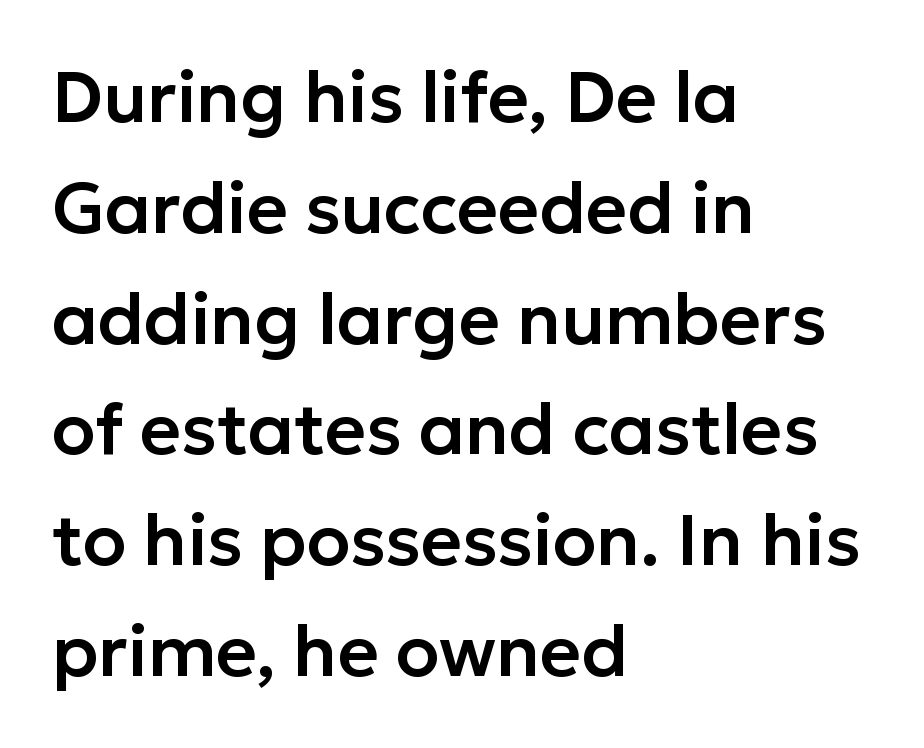
Q: Is the text italic (slanted)? A: No, it is upright.
Q: Is the typeface a serif or a sans-serif typeface? A: Sans-serif.
Q: Is the text underlined? A: No.
Q: How is the paragraph aligned? A: Left-aligned.
Q: Is the spacing between letters normal or unusually wide? A: Normal.
Q: Is the spacing between lines tight, normal or loose? A: Normal.
Q: Width (condensed, normal, or wide)? A: Normal.
Q: Stroke contrast? A: Low.
Q: x-height? A: Medium.
Q: Monospaced? A: No.
